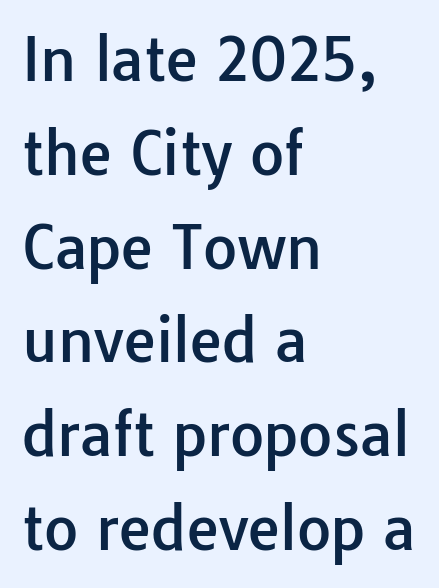
{"serif": "no", "italic": "no", "width": "normal", "stroke_contrast": "low", "x_height": "medium", "monospaced": "no", "underline": "no", "align": "left", "line_spacing": "normal", "line_spacing_ratio": 1.59, "letter_spacing": "normal", "letter_spacing_em": 0.0, "glyph_px": 59}
